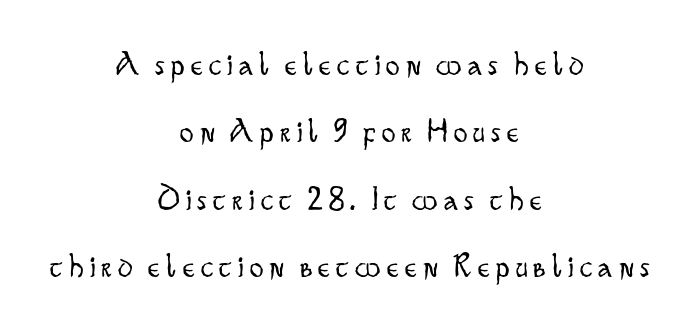
Q: Is the text bold? A: No.
Q: Is the text italic (slanted)? A: No, it is upright.
Q: Is the typeface a serif or a sans-serif typeface? A: Sans-serif.
Q: Is the text underlined? A: No.
Q: How is the paragraph aligned? A: Centered.
Q: Is the spacing between lines tight, normal or loose? A: Loose.
Q: Width (condensed, normal, or wide)? A: Condensed.
Q: Stroke contrast? A: Low.
Q: x-height? A: Small.
Q: Monospaced? A: No.
